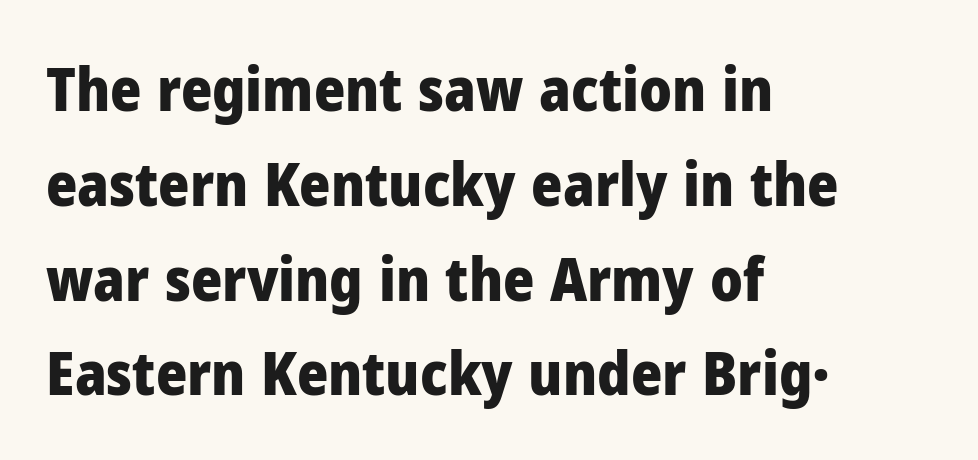
{"serif": "no", "italic": "no", "bold": "yes", "weight": "heavy", "width": "normal", "stroke_contrast": "low", "x_height": "medium", "monospaced": "no", "underline": "no", "align": "left", "line_spacing": "normal", "line_spacing_ratio": 1.58, "letter_spacing": "normal", "letter_spacing_em": 0.0, "glyph_px": 60}
